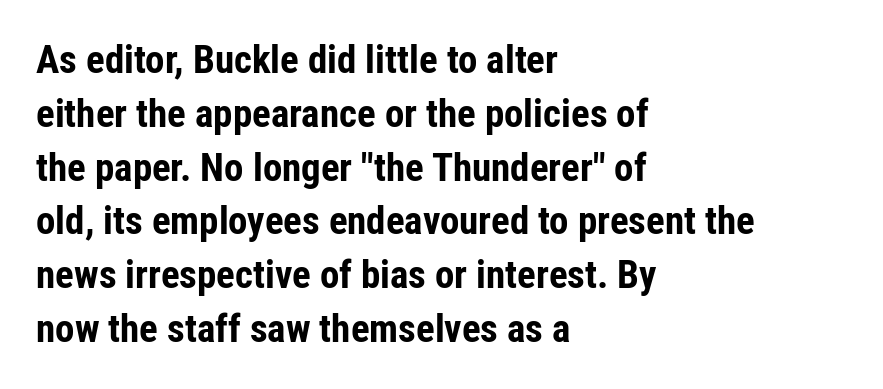
Q: Is the text bold? A: Yes.
Q: Is the text italic (slanted)? A: No, it is upright.
Q: Is the typeface a serif or a sans-serif typeface? A: Sans-serif.
Q: Is the text underlined? A: No.
Q: How is the paragraph aligned? A: Left-aligned.
Q: Is the spacing between letters normal or unusually wide? A: Normal.
Q: Is the spacing between lines tight, normal or loose? A: Normal.
Q: Width (condensed, normal, or wide)? A: Condensed.
Q: Stroke contrast? A: Low.
Q: x-height? A: Medium.
Q: Monospaced? A: No.
